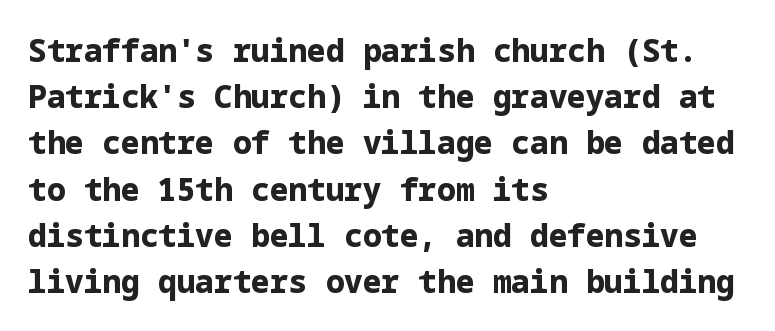
The image shows 31 px bold sans-serif type, upright; set left-aligned, normal line spacing (1.49x), normal letter spacing, not underlined; low stroke contrast and a medium x-height.
